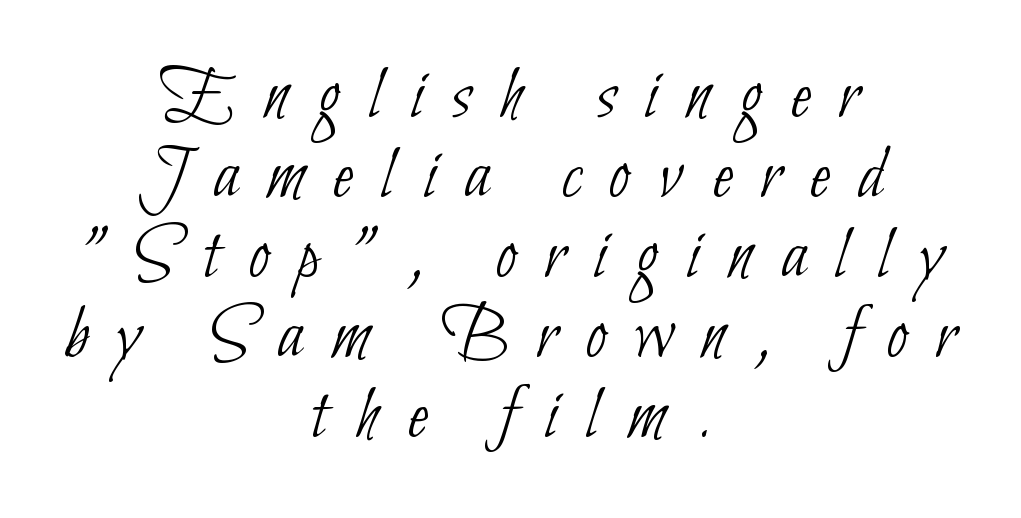
This rendering features lettering with no underline. The passage shown has open, widely tracked lettering throughout. You could not count columns in this text — the font is proportionally spaced. How would I describe the line gaps? Narrow and economical. Nope, no serifs anywhere on these letters. The paragraph has two soft edges and a firm central axis.
